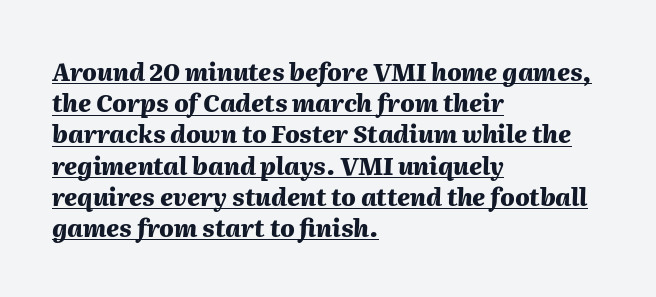
The image shows 24 px bold type, italic (leaning right); set left-aligned, normal line spacing (1.3x), normal letter spacing, underlined.
